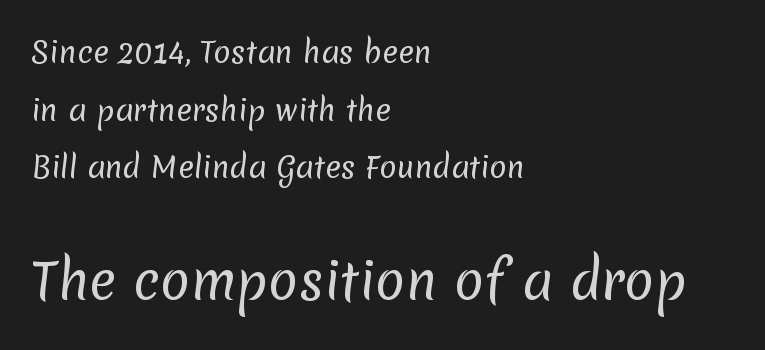
The image shows 50 px regular-weight sans-serif type; set left-aligned, loose line spacing (1.99x), normal letter spacing, not underlined; the second (bottom) block is 1.72x larger; low stroke contrast and a medium x-height.
